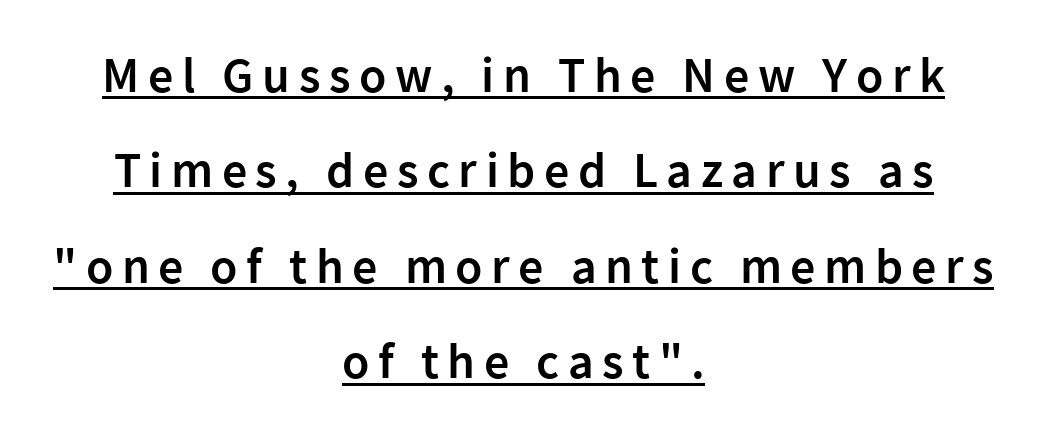
Q: Is the text bold? A: Semi-bold.
Q: Is the text italic (slanted)? A: No, it is upright.
Q: Is the typeface a serif or a sans-serif typeface? A: Sans-serif.
Q: Is the text underlined? A: Yes.
Q: How is the paragraph aligned? A: Centered.
Q: Is the spacing between lines tight, normal or loose? A: Loose.
Q: Width (condensed, normal, or wide)? A: Normal.
Q: Stroke contrast? A: Low.
Q: x-height? A: Medium.
Q: Monospaced? A: No.
